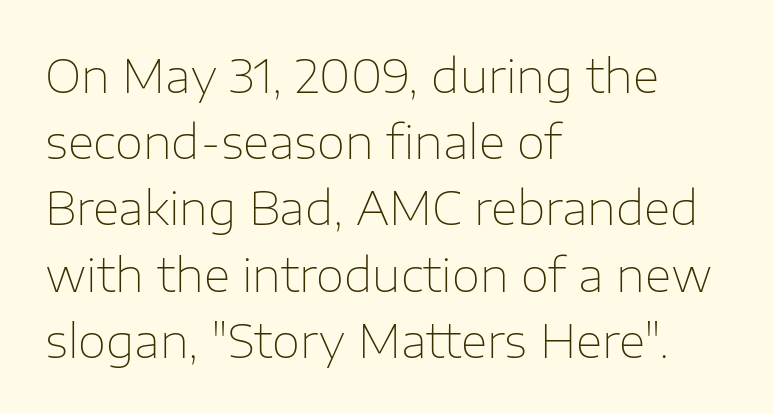
Q: Is the text bold? A: No.
Q: Is the text italic (slanted)? A: No, it is upright.
Q: Is the typeface a serif or a sans-serif typeface? A: Sans-serif.
Q: Is the text underlined? A: No.
Q: How is the paragraph aligned? A: Left-aligned.
Q: Is the spacing between letters normal or unusually wide? A: Normal.
Q: Is the spacing between lines tight, normal or loose? A: Normal.
Q: Width (condensed, normal, or wide)? A: Normal.
Q: Stroke contrast? A: Low.
Q: x-height? A: Medium.
Q: Monospaced? A: No.
